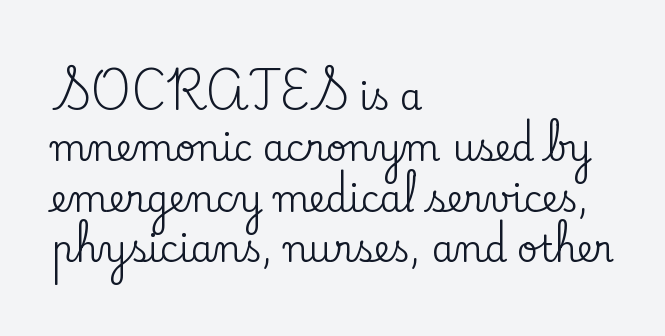
The image shows 36 px serif type, upright; set left-aligned, normal line spacing (1.41x), normal letter spacing, not underlined; low stroke contrast and a small x-height.
